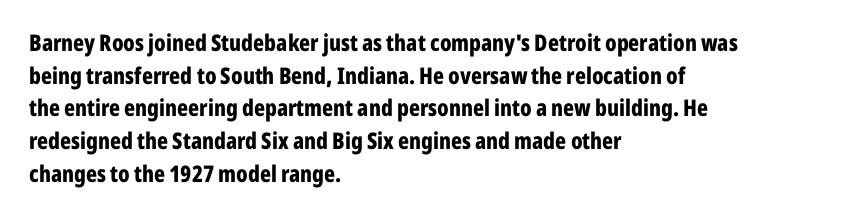
Here the glyphs are tracked normally, forming tight word shapes. One-word summary of the alignment: left. In terms of posture, this sample is upright. Notice how thick the strokes are: this is what a full bold looks like. The lines sit at an ordinary, default distance from one another.
